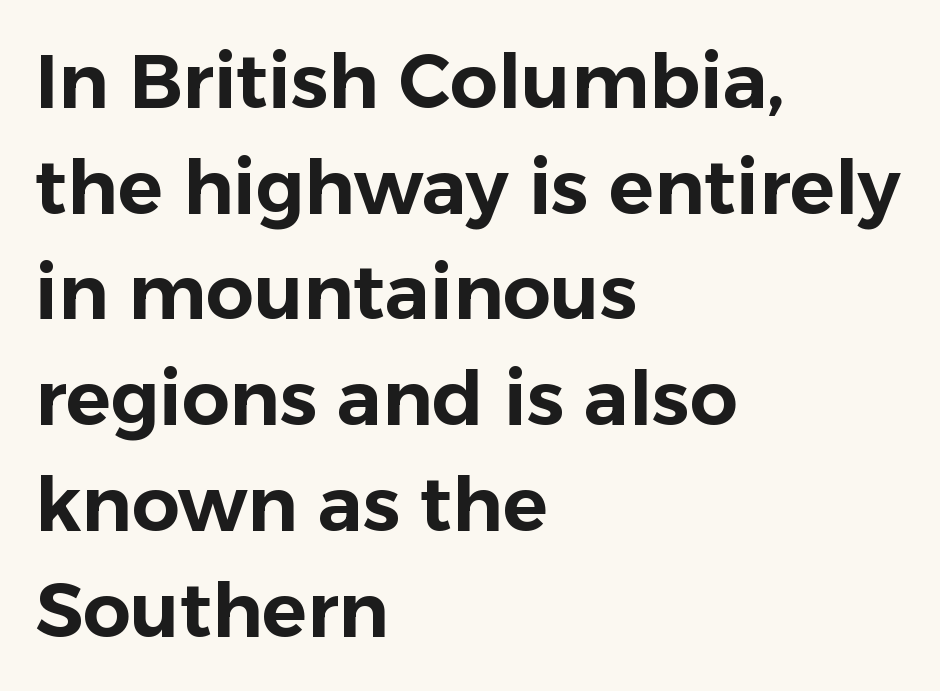
The image shows 75 px sans-serif type, upright; set left-aligned, normal line spacing (1.41x), normal letter spacing, not underlined; low stroke contrast and a medium x-height.
